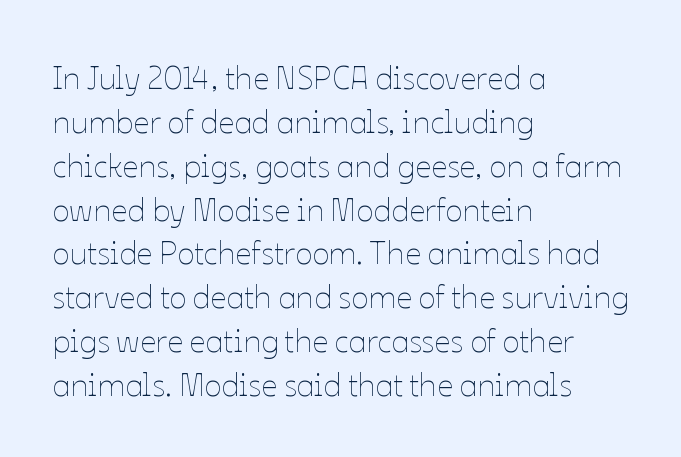
Ink coverage per letter is moderate at most. Underline: absent. These lines stack with their left ends in a neat column. This sample uses an upright cut, with every glyph sitting square on the baseline. Interline gaps are of average width in this sample.
